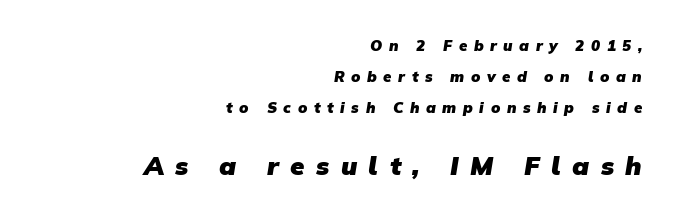
Successive baselines arrive slowly, with a big drop between each. The passage shown is emphatically bold. The typesetter chose a ragged-left arrangement here. Observe the wide spacing: letters keep a clear distance from each other. Descender tails drop into unmarked territory.
